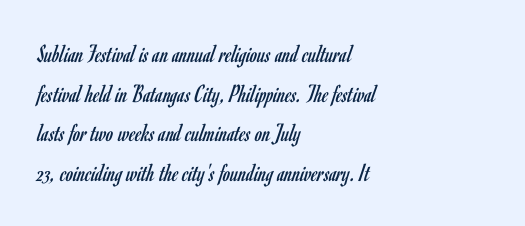
{"bold": "no", "underline": "no", "align": "left", "line_spacing": "normal", "line_spacing_ratio": 1.52, "letter_spacing": "normal", "letter_spacing_em": 0.0, "glyph_px": 26}
